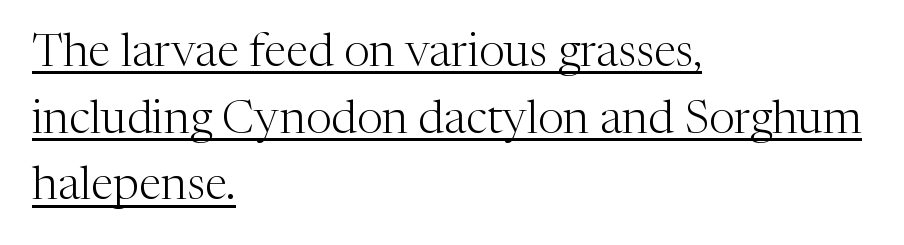
{"serif": "yes", "italic": "no", "bold": "no", "weight": "light", "width": "normal", "stroke_contrast": "medium", "x_height": "medium", "monospaced": "no", "underline": "yes", "align": "left", "line_spacing": "normal", "line_spacing_ratio": 1.45, "letter_spacing": "normal", "letter_spacing_em": 0.0, "glyph_px": 46}
